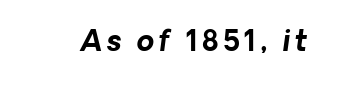
Q: Is the text bold? A: Yes.
Q: Is the typeface a serif or a sans-serif typeface? A: Sans-serif.
Q: Is the text underlined? A: No.
Q: Width (condensed, normal, or wide)? A: Normal.
Q: Stroke contrast? A: Low.
Q: x-height? A: Medium.
Q: Monospaced? A: No.
